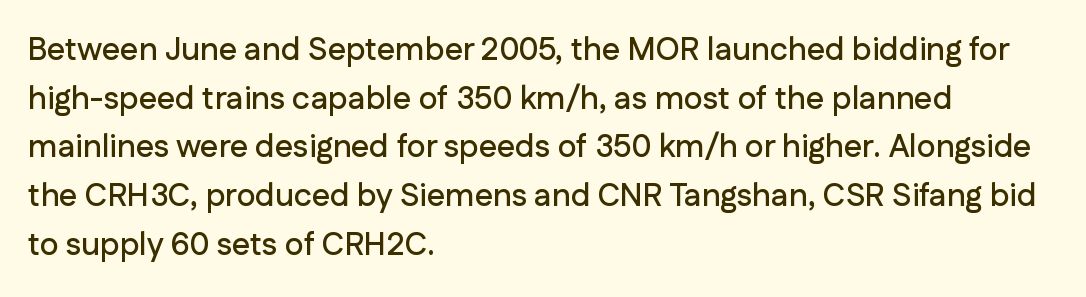
{"serif": "no", "italic": "no", "width": "normal", "stroke_contrast": "low", "x_height": "medium", "monospaced": "no", "underline": "no", "align": "left", "line_spacing": "normal", "line_spacing_ratio": 1.52, "letter_spacing": "normal", "letter_spacing_em": 0.0, "glyph_px": 32}
